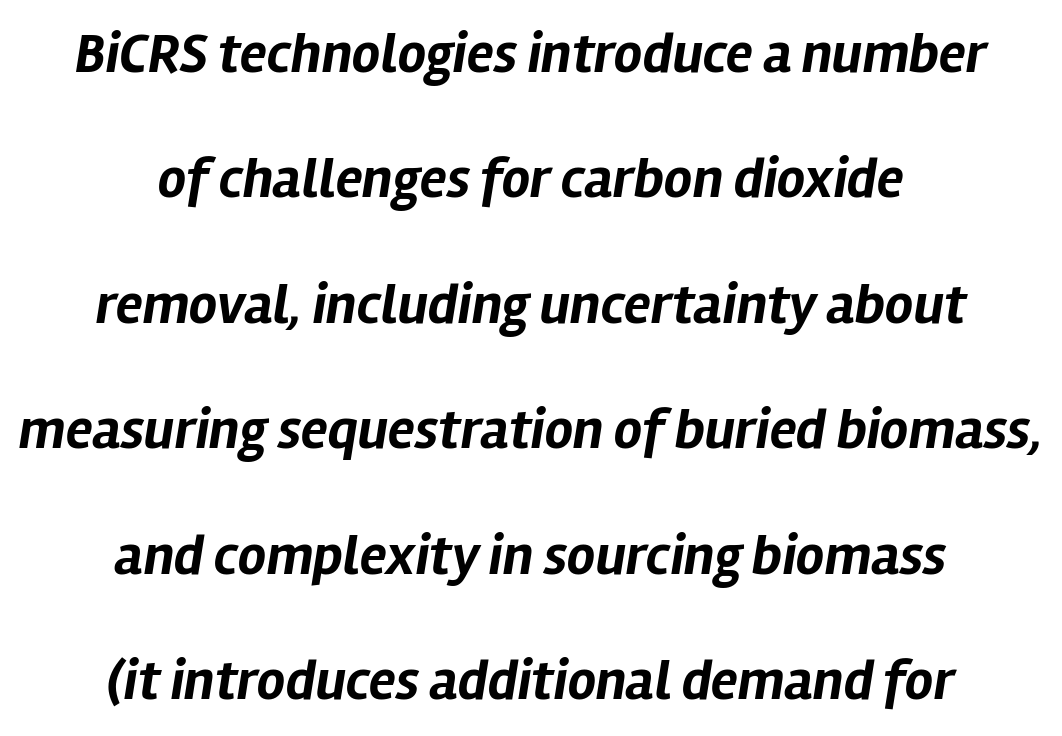
Q: Is the text bold? A: Yes.
Q: Is the text italic (slanted)? A: Yes, it leans right by about 12 degrees.
Q: Is the text underlined? A: No.
Q: How is the paragraph aligned? A: Centered.
Q: Is the spacing between letters normal or unusually wide? A: Normal.
Q: Is the spacing between lines tight, normal or loose? A: Loose.
Q: Width (condensed, normal, or wide)? A: Normal.
Q: Stroke contrast? A: Low.
Q: x-height? A: Medium.
Q: Monospaced? A: No.
